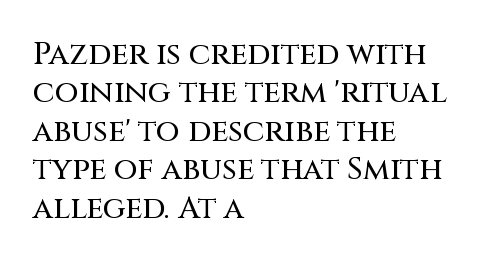
{"serif": "no", "italic": "no", "width": "normal", "stroke_contrast": "medium", "x_height": "large", "monospaced": "no", "underline": "no", "align": "left", "line_spacing_ratio": 1.24, "letter_spacing": "normal", "letter_spacing_em": 0.0, "glyph_px": 31}
